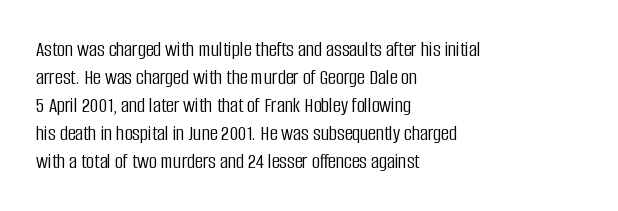
Q: Is the text bold? A: No.
Q: Is the text italic (slanted)? A: No, it is upright.
Q: Is the text underlined? A: No.
Q: How is the paragraph aligned? A: Left-aligned.
Q: Is the spacing between letters normal or unusually wide? A: Normal.
Q: Is the spacing between lines tight, normal or loose? A: Normal.
